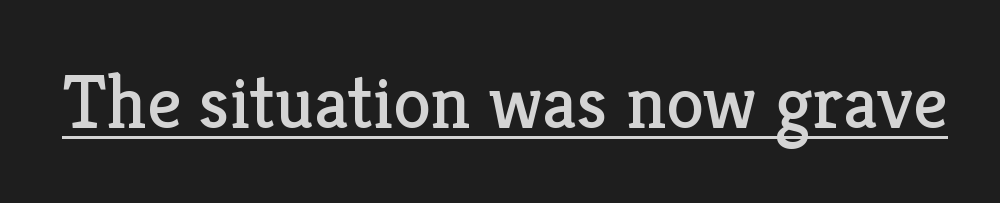
{"serif": "yes", "italic": "no", "bold": "no", "weight": "regular", "width": "normal", "stroke_contrast": "low", "x_height": "medium", "monospaced": "no", "underline": "yes", "letter_spacing": "normal", "letter_spacing_em": 0.0, "glyph_px": 76}
